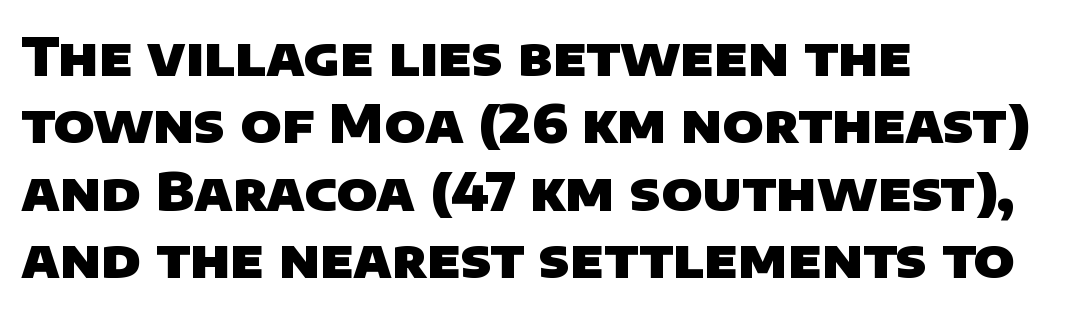
The image shows 53 px heavy sans-serif type; set left-aligned, normal line spacing (1.27x), normal letter spacing, not underlined; low stroke contrast and a large x-height.
